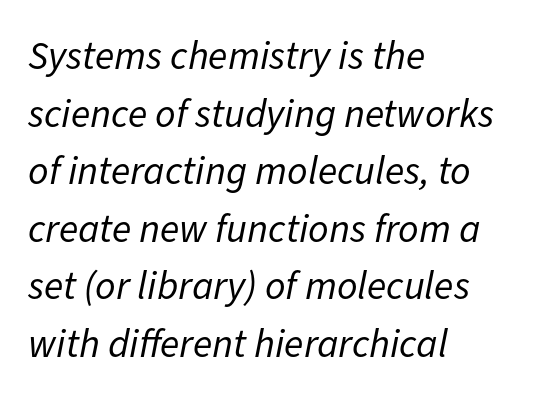
Q: Is the text bold? A: No.
Q: Is the text italic (slanted)? A: Yes, it leans right by about 11 degrees.
Q: Is the text underlined? A: No.
Q: How is the paragraph aligned? A: Left-aligned.
Q: Is the spacing between letters normal or unusually wide? A: Normal.
Q: Is the spacing between lines tight, normal or loose? A: Normal.
Q: Width (condensed, normal, or wide)? A: Normal.
Q: Stroke contrast? A: Low.
Q: x-height? A: Medium.
Q: Monospaced? A: No.
